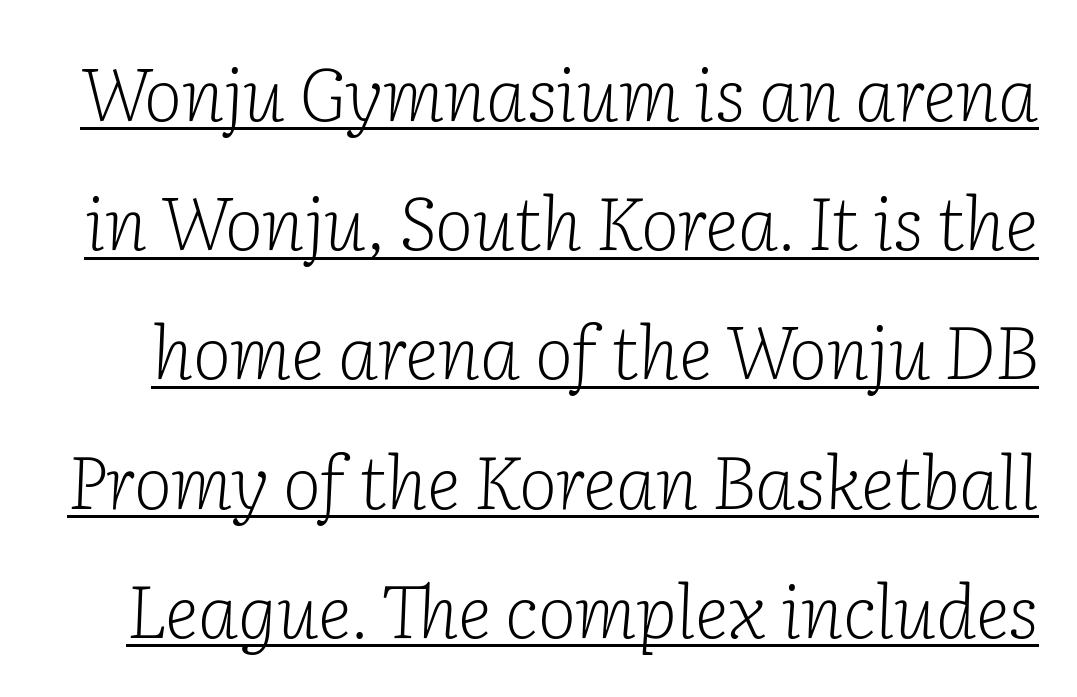
The image shows 73 px light serif type, italic (leaning right); set line spacing 1.77x, normal letter spacing, underlined; low stroke contrast and a medium x-height.
